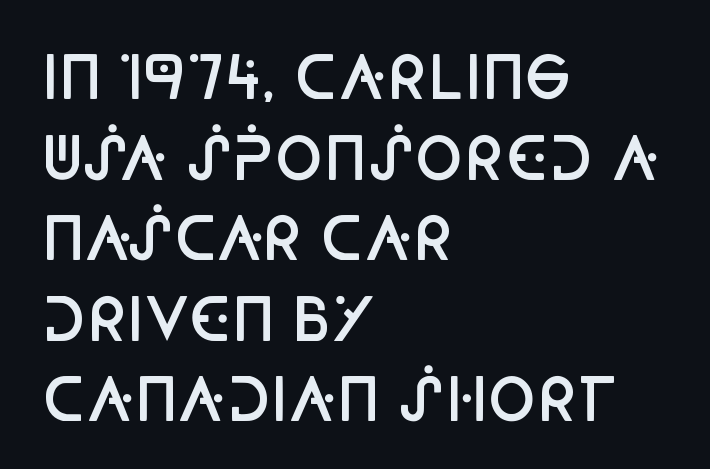
{"serif": "no", "italic": "no", "bold": "semi", "weight": "semibold", "width": "condensed", "stroke_contrast": "low", "x_height": "large", "monospaced": "no", "underline": "no", "align": "left", "line_spacing": "normal", "line_spacing_ratio": 1.39, "letter_spacing": "normal", "letter_spacing_em": 0.0, "glyph_px": 58}
